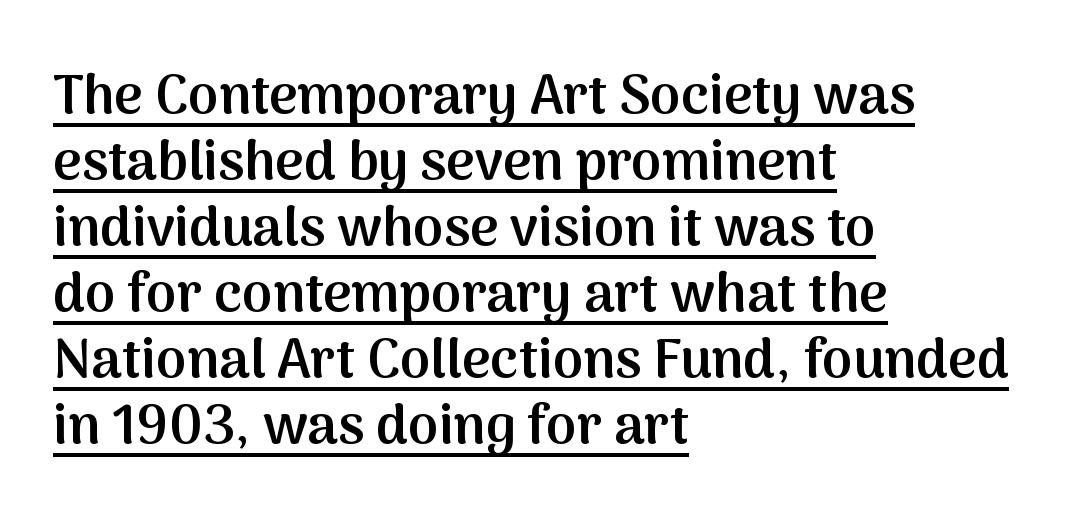
Each line starts at the same left margin while the right side varies. This rendering features underlined lettering. Italic? Not at all — the glyphs are vertical. Caption: semibold face, moderately heavy strokes. The passage shown is typeset with a sans-serif family.
